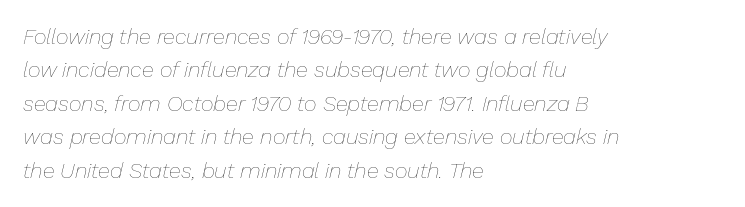
{"italic": "yes", "lean": "right", "slant_degrees": 13, "bold": "no", "underline": "no", "align": "left", "line_spacing": "normal", "line_spacing_ratio": 1.52, "letter_spacing": "normal", "letter_spacing_em": 0.0, "glyph_px": 22}
